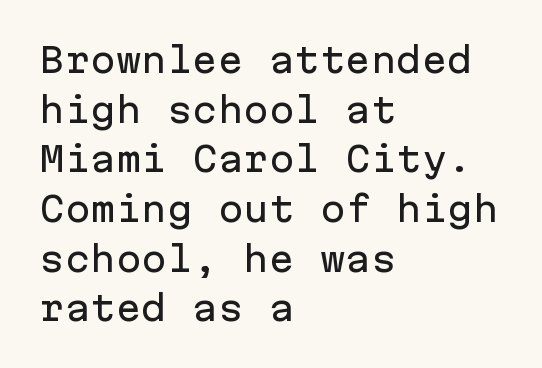
{"serif": "no", "italic": "no", "width": "normal", "stroke_contrast": "low", "x_height": "medium", "monospaced": "yes", "underline": "no", "align": "left", "line_spacing": "normal", "line_spacing_ratio": 1.46, "letter_spacing": "normal", "letter_spacing_em": 0.0, "glyph_px": 34}
